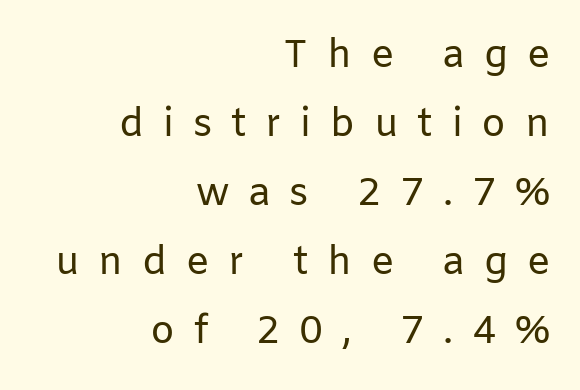
{"serif": "no", "italic": "no", "bold": "no", "weight": "regular", "width": "normal", "stroke_contrast": "low", "x_height": "medium", "monospaced": "no", "underline": "no", "align": "right", "line_spacing_ratio": 1.77, "letter_spacing": "wide", "letter_spacing_em": 0.48, "glyph_px": 39}
